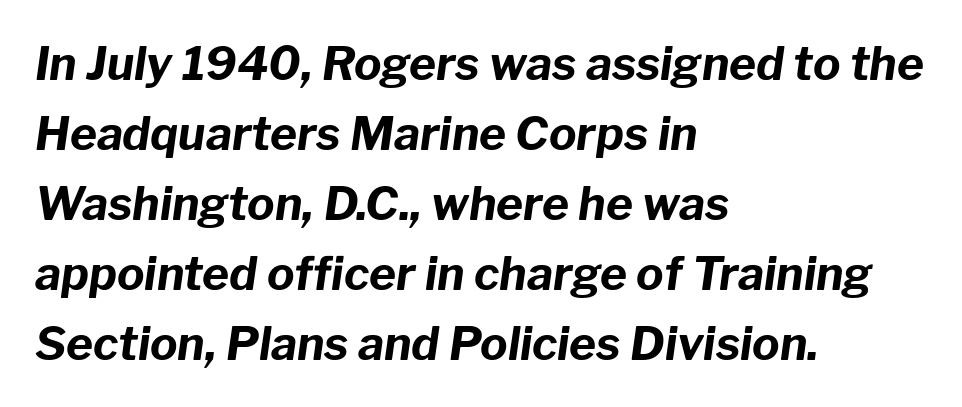
A typesetter would call this leading conventional body-copy spacing. Compared with a centered layout, this one pins lines to the left instead. You could not count columns in this text — the font is proportionally spaced. A full-strength bold gives these letters their thick strokes. Honestly, there is no underline to notice here at all.
